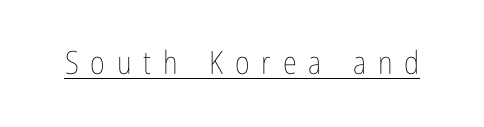
{"italic": "no", "bold": "no", "weight": "thin", "width": "condensed", "stroke_contrast": "low", "x_height": "medium", "monospaced": "no", "underline": "yes", "letter_spacing": "wide", "letter_spacing_em": 0.37, "glyph_px": 32}
